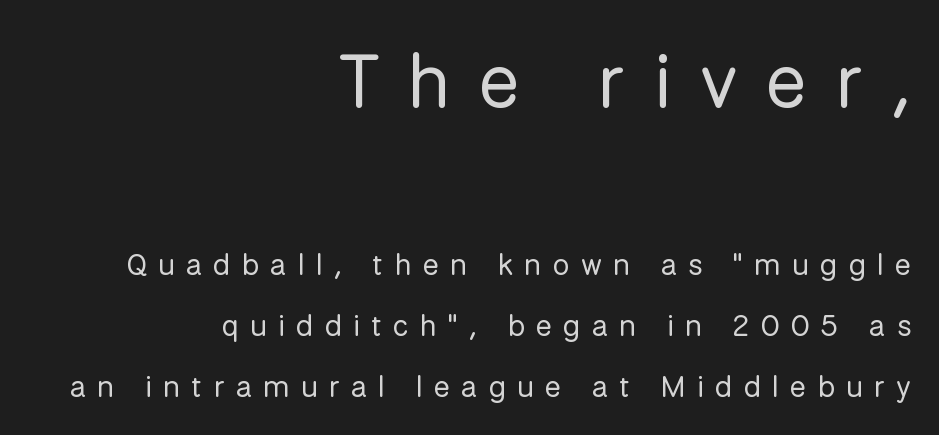
{"serif": "no", "italic": "no", "bold": "no", "weight": "regular", "width": "normal", "stroke_contrast": "low", "x_height": "medium", "monospaced": "no", "underline": "no", "align": "right", "line_spacing": "loose", "line_spacing_ratio": 2.04, "letter_spacing": "wide", "letter_spacing_em": 0.38, "larger_block": "first", "size_ratio": 2.53, "glyph_px": 76}
